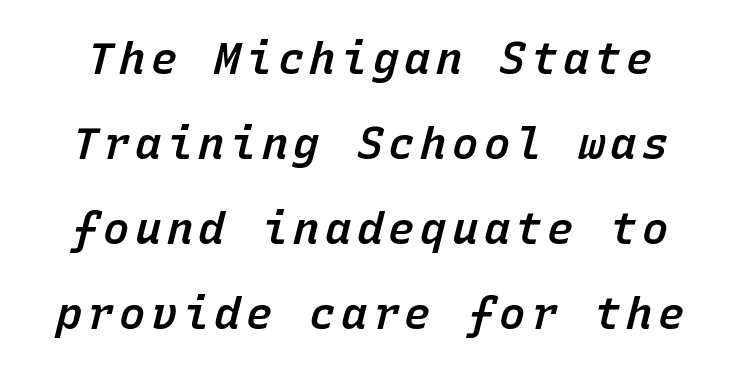
A typesetter would call this monospace, since all characters share one set width. Descenders hang freely into open space. The lettering tilts uniformly, giving the passage an italic look. On the weight axis this lands at semibold, roughly 600.
